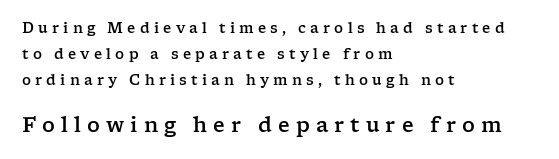
{"italic": "no", "underline": "no", "align": "left", "line_spacing_ratio": 1.85, "letter_spacing": "wide", "letter_spacing_em": 0.3, "larger_block": "second", "size_ratio": 1.43, "glyph_px": 20}
